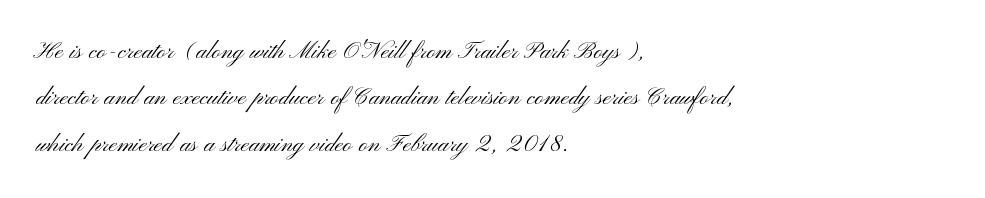
{"serif": "no", "bold": "no", "weight": "light", "width": "wide", "stroke_contrast": "medium", "x_height": "small", "monospaced": "no", "underline": "no", "align": "left", "line_spacing": "normal", "line_spacing_ratio": 1.55, "letter_spacing": "normal", "letter_spacing_em": 0.0, "glyph_px": 30}
